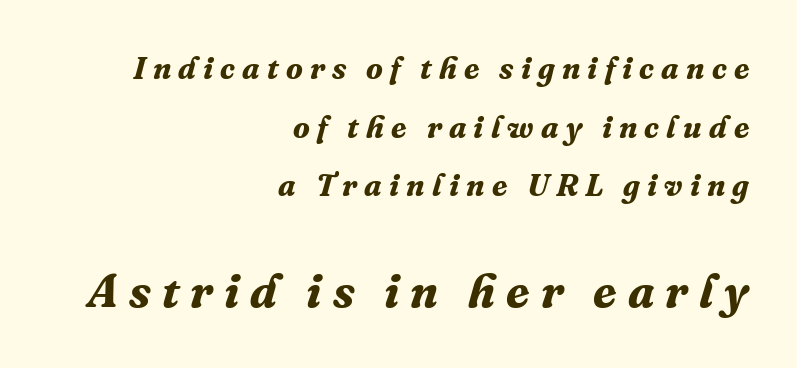
This is serif lettering, the kind often seen in printed books. A full-strength bold gives these letters their thick strokes. Look at the glyph heights: the lower group is clearly the bigger setting. These lines are rendered in a variable-pitch font.
